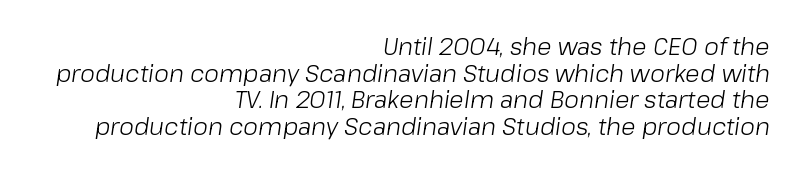
{"italic": "yes", "lean": "right", "slant_degrees": 8, "bold": "no", "underline": "no", "align": "right", "line_spacing": "tight", "line_spacing_ratio": 1.11, "letter_spacing": "normal", "letter_spacing_em": 0.0, "glyph_px": 24}
